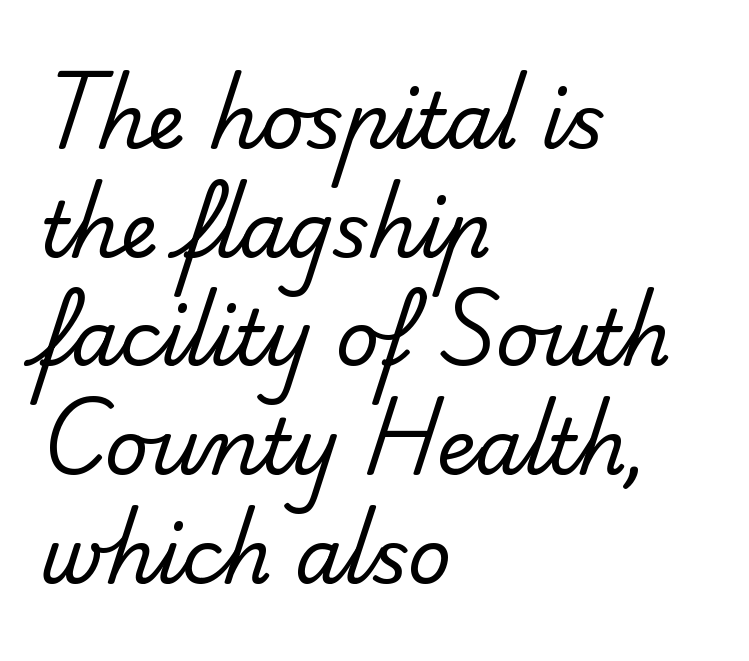
{"serif": "no", "bold": "no", "weight": "regular", "width": "normal", "stroke_contrast": "low", "x_height": "small", "monospaced": "no", "underline": "no", "align": "left", "line_spacing": "normal", "line_spacing_ratio": 1.43, "letter_spacing": "normal", "letter_spacing_em": 0.0, "glyph_px": 76}
